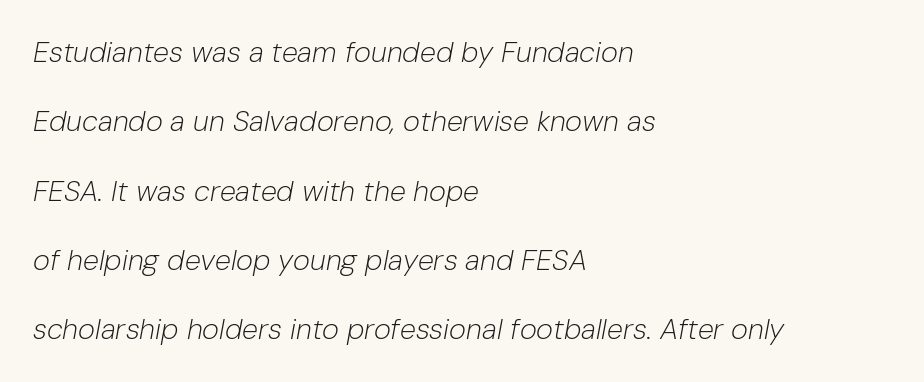
Just letters on the line, the space beneath them empty. Horizontal alignment here is leftward, the default for most running prose. Compared with typical body copy, the letter spacing here is the same. Loosely led — the rows are spread out. Proportional: the letters do not fall into vertical columns. The letters look calm and open, with moderate or lighter stems.
